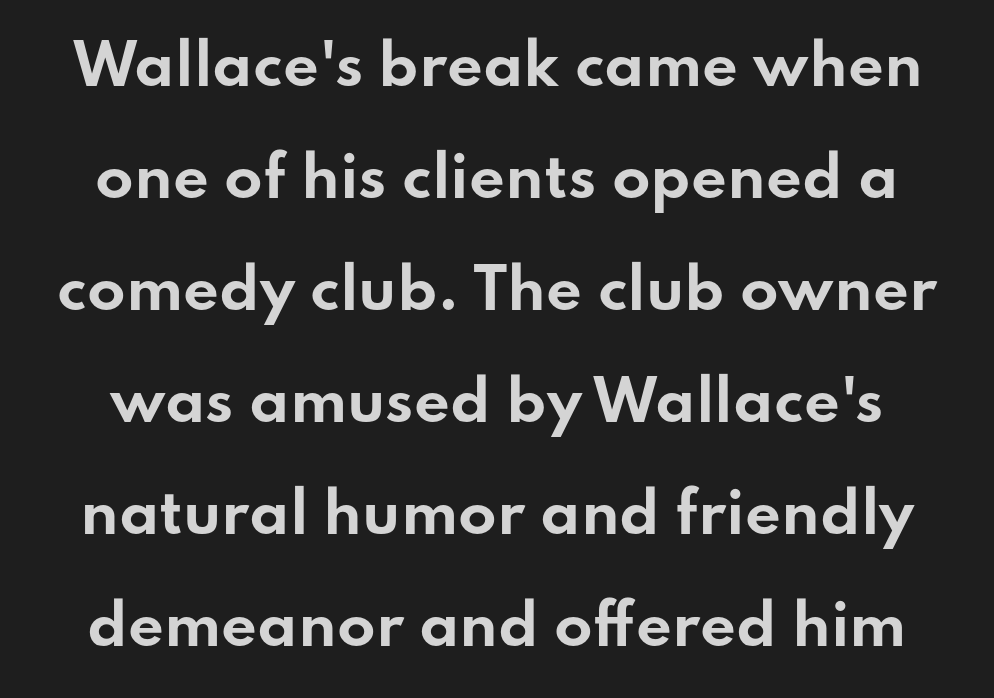
{"serif": "no", "italic": "no", "bold": "yes", "weight": "bold", "width": "wide", "stroke_contrast": "low", "x_height": "small", "monospaced": "no", "underline": "no", "line_spacing": "loose", "line_spacing_ratio": 2.0, "letter_spacing": "normal", "letter_spacing_em": 0.0, "glyph_px": 56}
